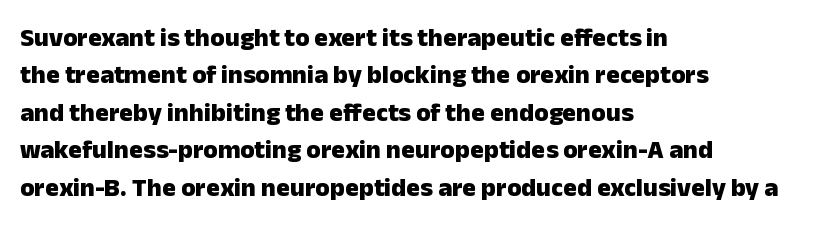
The image shows 26 px bold type, upright; set left-aligned, normal line spacing (1.44x), normal letter spacing, not underlined.
